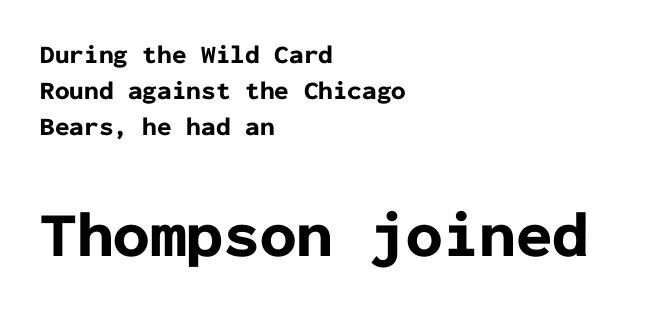
Q: Is the text bold? A: Yes.
Q: Is the text italic (slanted)? A: No, it is upright.
Q: Is the typeface a serif or a sans-serif typeface? A: Sans-serif.
Q: Is the text underlined? A: No.
Q: How is the paragraph aligned? A: Left-aligned.
Q: Is the spacing between letters normal or unusually wide? A: Normal.
Q: Is the spacing between lines tight, normal or loose? A: Normal.
Q: Which block of text is set in a larger size, the first (top) or the second (bottom)? A: The second (bottom) one.
Q: Width (condensed, normal, or wide)? A: Normal.
Q: Stroke contrast? A: Low.
Q: x-height? A: Medium.
Q: Monospaced? A: Yes.
